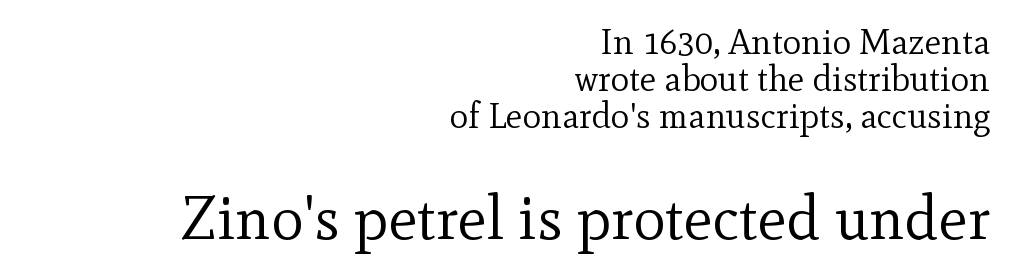
Q: Is the text bold? A: No.
Q: Is the text italic (slanted)? A: No, it is upright.
Q: Is the typeface a serif or a sans-serif typeface? A: Serif.
Q: Is the text underlined? A: No.
Q: How is the paragraph aligned? A: Right-aligned.
Q: Is the spacing between letters normal or unusually wide? A: Normal.
Q: Is the spacing between lines tight, normal or loose? A: Tight.
Q: Which block of text is set in a larger size, the first (top) or the second (bottom)? A: The second (bottom) one.
Q: Width (condensed, normal, or wide)? A: Normal.
Q: x-height? A: Small.
Q: Monospaced? A: No.
